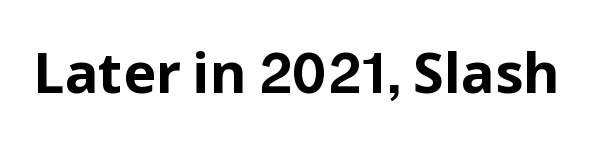
The image shows 56 px bold sans-serif type, upright; set normal letter spacing, not underlined; low stroke contrast and a medium x-height.
